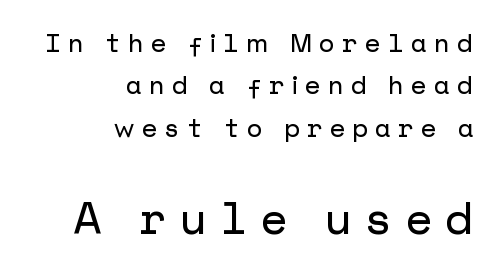
Q: Is the text italic (slanted)? A: No, it is upright.
Q: Is the typeface a serif or a sans-serif typeface? A: Sans-serif.
Q: Is the text underlined? A: No.
Q: How is the paragraph aligned? A: Right-aligned.
Q: Is the spacing between letters normal or unusually wide? A: Unusually wide.
Q: Is the spacing between lines tight, normal or loose? A: Normal.
Q: Which block of text is set in a larger size, the first (top) or the second (bottom)? A: The second (bottom) one.
Q: Width (condensed, normal, or wide)? A: Normal.
Q: Stroke contrast? A: Low.
Q: x-height? A: Medium.
